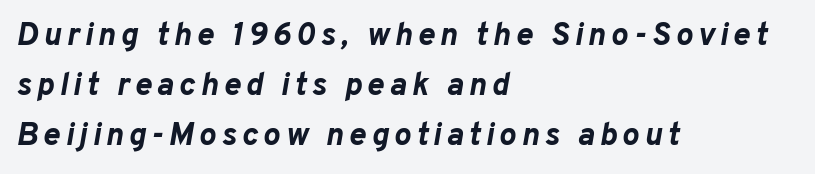
The image shows 32 px bold type, italic (leaning right); set left-aligned, normal line spacing (1.56x), not underlined; low stroke contrast and a medium x-height.
